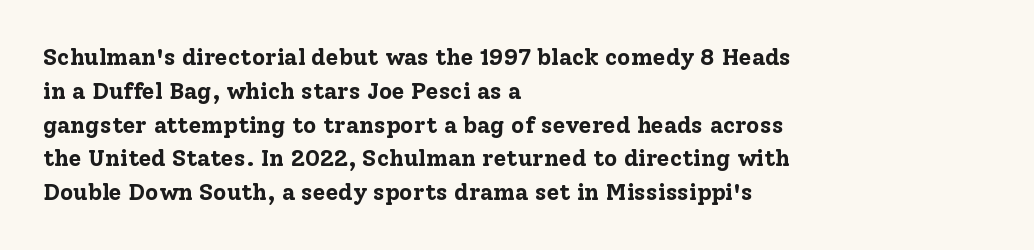
{"italic": "no", "bold": "yes", "underline": "no", "align": "left", "line_spacing": "normal", "line_spacing_ratio": 1.47, "letter_spacing": "normal", "letter_spacing_em": 0.0, "glyph_px": 23}
